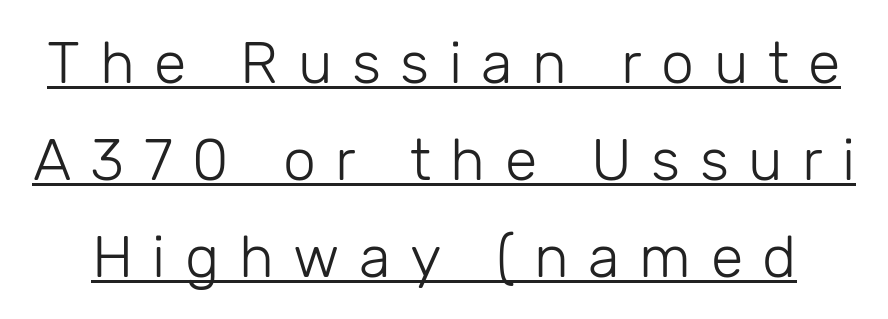
Q: Is the text bold? A: No.
Q: Is the text italic (slanted)? A: No, it is upright.
Q: Is the typeface a serif or a sans-serif typeface? A: Sans-serif.
Q: Is the text underlined? A: Yes.
Q: Is the spacing between letters normal or unusually wide? A: Unusually wide.
Q: Is the spacing between lines tight, normal or loose? A: Normal.
Q: Width (condensed, normal, or wide)? A: Normal.
Q: Stroke contrast? A: Low.
Q: x-height? A: Medium.
Q: Monospaced? A: No.
